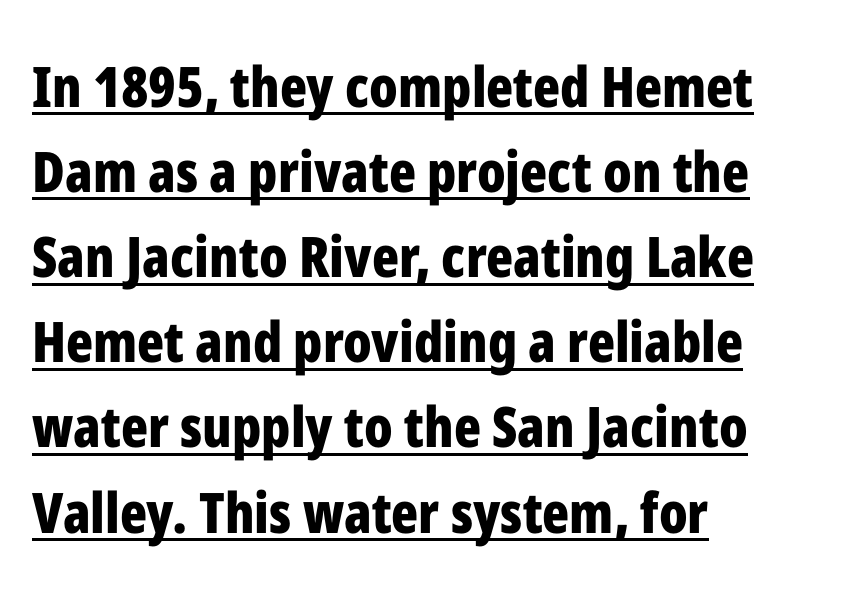
The image shows 56 px bold, condensed sans-serif type, upright; set left-aligned, normal line spacing (1.52x), normal letter spacing, underlined; low stroke contrast and a medium x-height.
